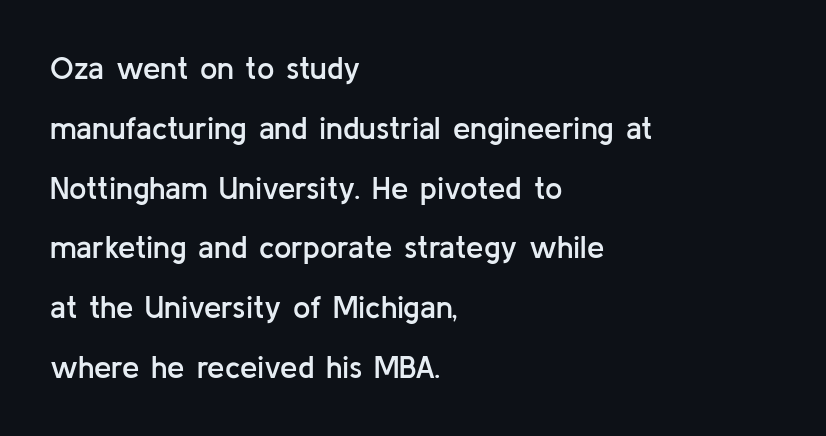
{"serif": "no", "italic": "no", "bold": "semi", "weight": "semibold", "width": "normal", "stroke_contrast": "low", "x_height": "medium", "monospaced": "no", "underline": "no", "align": "left", "line_spacing": "loose", "line_spacing_ratio": 1.93, "letter_spacing": "normal", "letter_spacing_em": 0.0, "glyph_px": 31}
